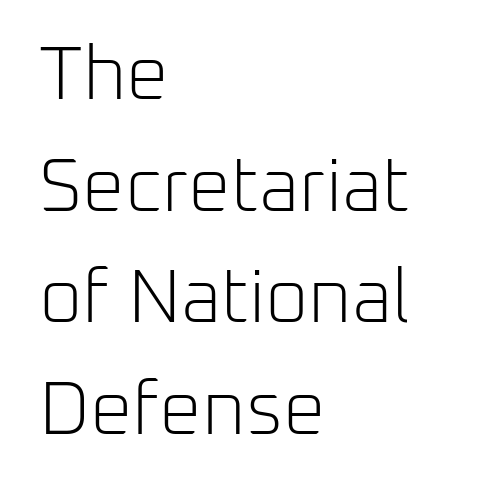
The image shows 75 px light sans-serif type, upright; set left-aligned, normal line spacing (1.49x), normal letter spacing, not underlined; low stroke contrast and a medium x-height.
